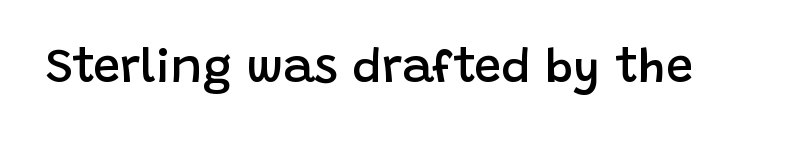
Spacing verdict: proportional, widths tailored to each character. A bit beefed up — I'd call it semibold rather than bold. Upright lettering throughout. Examine the stroke ends and you'll find no serifs. Compared with typical body copy, the letter spacing here is the same.
